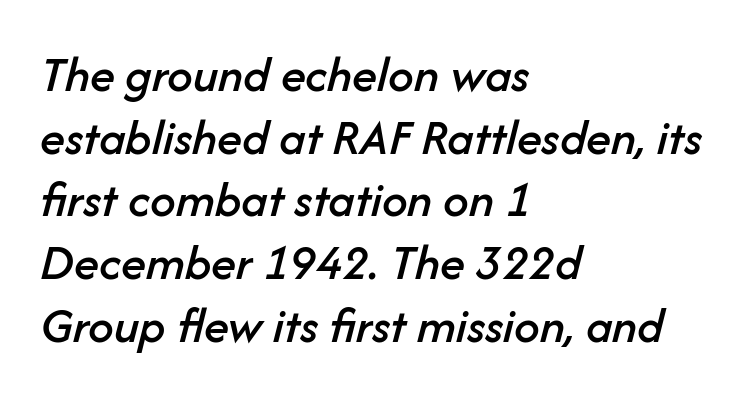
Honestly, the letter spacing is just normal — you wouldn't notice it. The rag falls on the right side of this text block. Character widths vary here, with narrow letters taking less room than wide ones. The specimen reads as italic at a glance.
